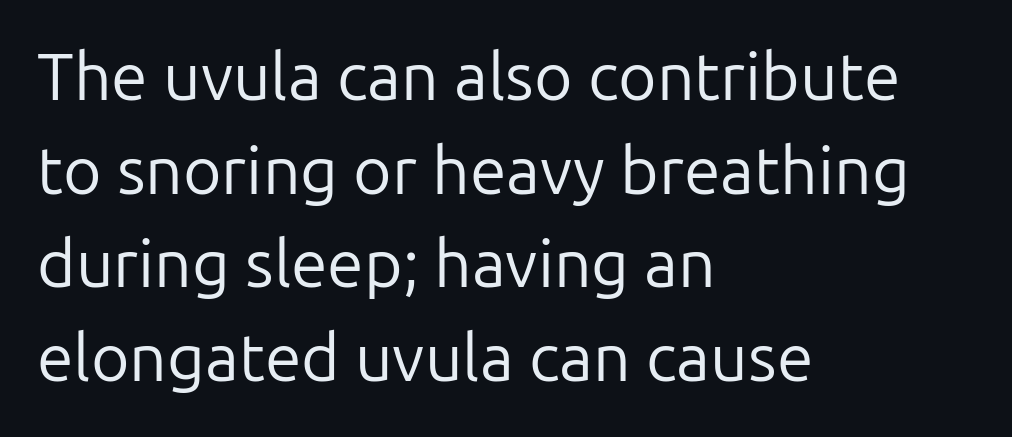
{"serif": "no", "italic": "no", "bold": "no", "weight": "regular", "width": "normal", "stroke_contrast": "low", "x_height": "medium", "monospaced": "no", "underline": "no", "align": "left", "line_spacing": "normal", "line_spacing_ratio": 1.42, "letter_spacing": "normal", "letter_spacing_em": 0.0, "glyph_px": 66}
